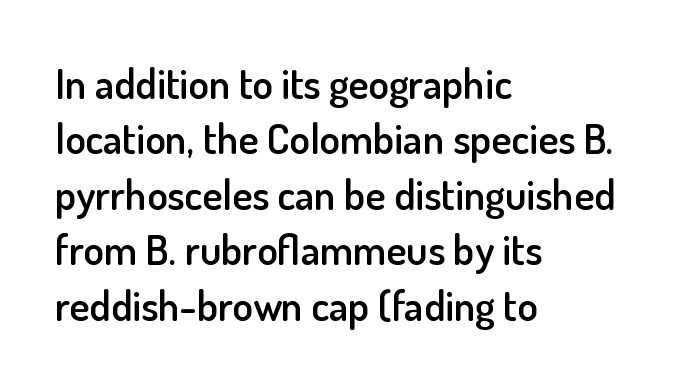
{"serif": "no", "italic": "no", "bold": "semi", "weight": "semibold", "width": "normal", "stroke_contrast": "low", "x_height": "small", "monospaced": "no", "underline": "no", "align": "left", "line_spacing": "normal", "line_spacing_ratio": 1.32, "letter_spacing": "normal", "letter_spacing_em": 0.0, "glyph_px": 42}
